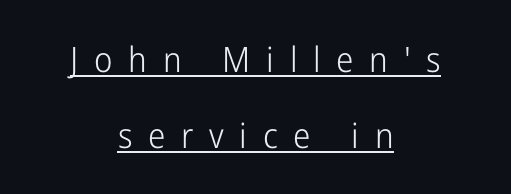
Q: Is the text bold? A: No.
Q: Is the text italic (slanted)? A: No, it is upright.
Q: Is the typeface a serif or a sans-serif typeface? A: Sans-serif.
Q: Is the text underlined? A: Yes.
Q: How is the paragraph aligned? A: Centered.
Q: Is the spacing between letters normal or unusually wide? A: Unusually wide.
Q: Is the spacing between lines tight, normal or loose? A: Loose.
Q: Width (condensed, normal, or wide)? A: Condensed.
Q: Stroke contrast? A: Low.
Q: x-height? A: Medium.
Q: Monospaced? A: No.
